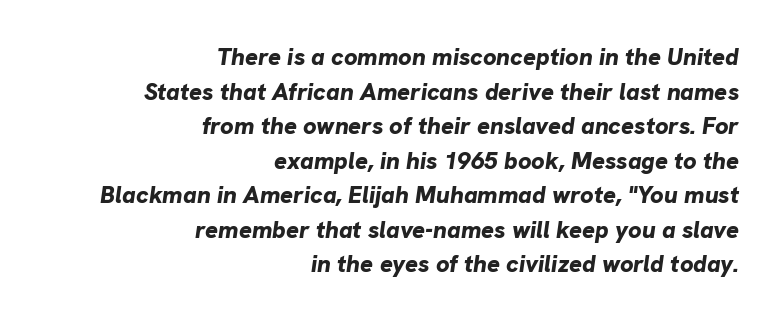
Is the letter spacing exaggerated? No — it looks like the ordinary default. Does the copy run flush right? Yes — the right margin is perfectly even. How heavy is the stroke? Heavy — this is a bold. The space directly below the letters is spotless. What's the leading like? Ordinary, nothing unusual.
